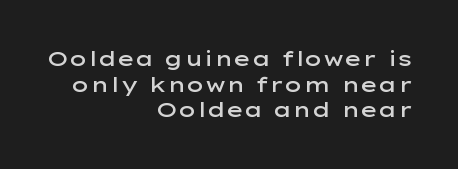
The image shows 21 px text type, upright; set right-aligned, line spacing 1.22x, normal letter spacing, not underlined.
